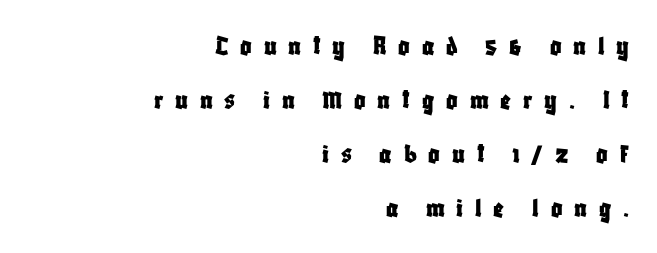
A bare baseline throughout the passage. Summary of vertical rhythm: relaxed, with wide interline spacing. Upright lettering throughout. This sample has the flowing, uneven cadence of proportional lettering. The letters are spread apart with noticeably loose tracking. Unlike a traditional serif, this face leaves its strokes unadorned.
